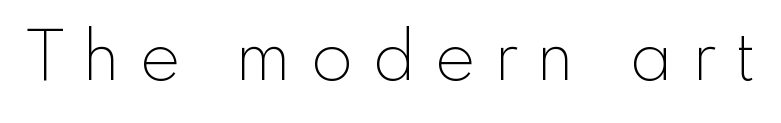
Q: Is the text bold? A: No.
Q: Is the text italic (slanted)? A: No, it is upright.
Q: Is the typeface a serif or a sans-serif typeface? A: Sans-serif.
Q: Is the text underlined? A: No.
Q: Is the spacing between letters normal or unusually wide? A: Unusually wide.
Q: Width (condensed, normal, or wide)? A: Normal.
Q: x-height? A: Small.
Q: Monospaced? A: No.
